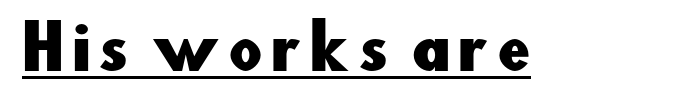
{"serif": "no", "italic": "no", "width": "normal", "stroke_contrast": "low", "x_height": "small", "monospaced": "no", "underline": "yes", "glyph_px": 59}
